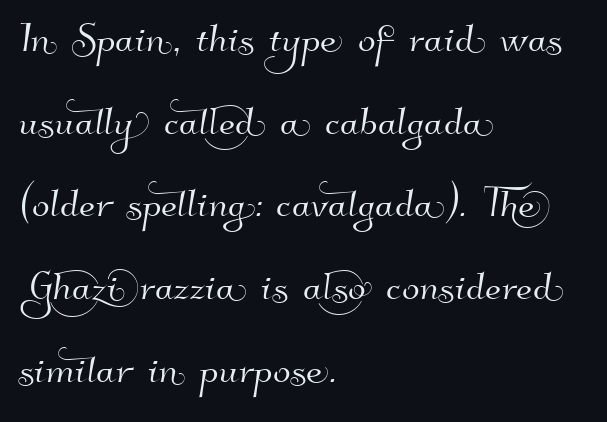
The image shows 52 px sans-serif type; set left-aligned, normal line spacing (1.59x), normal letter spacing, not underlined; high stroke contrast and a small x-height.
